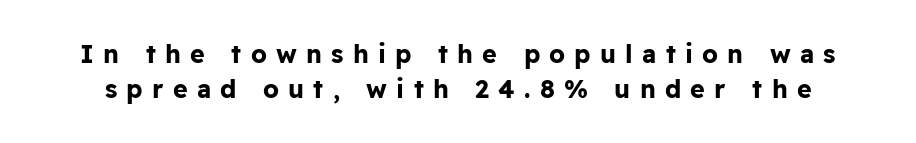
Style check: upright. Letter spacing: wide. How would I describe the line gaps? Plain and ordinary. The strip under each line holds only bare page. Weight: bold.
